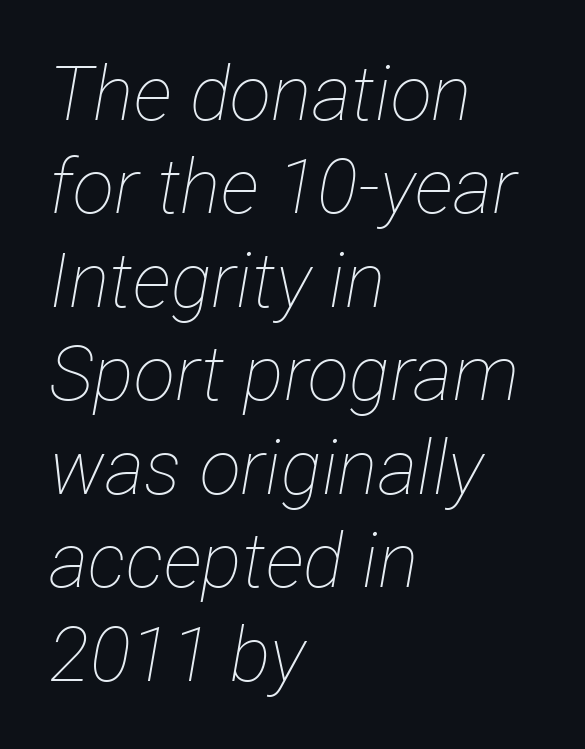
The image shows 76 px thin, condensed type, italic (leaning right); set left-aligned, line spacing 1.23x, normal letter spacing, not underlined; low stroke contrast and a medium x-height.
